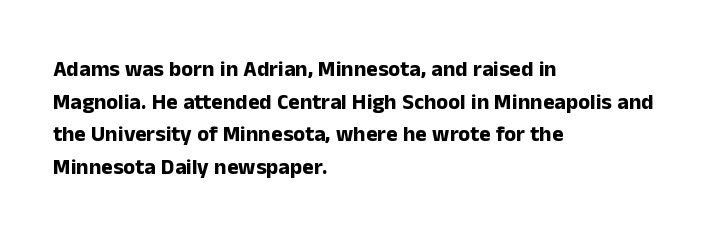
The letters stand straight up with perfectly vertical stems. Vertical spacing — default. Beneath every word, the page is bare. Typeset ragged right — the left edge is the straight one.
